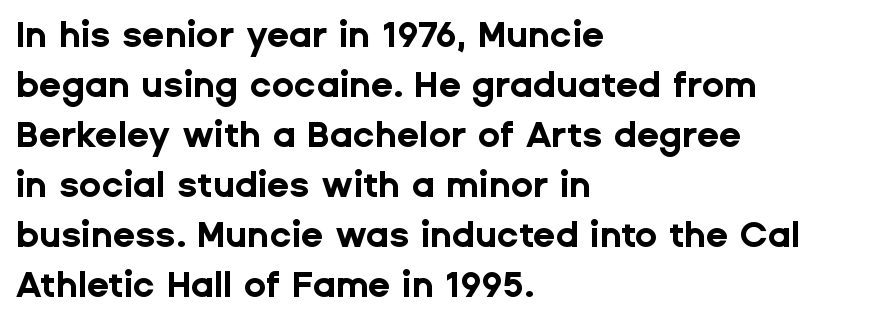
Has an underline been added? It has not. I'd describe the lettering as bold — thick and assertive. Default kerning and tracking; the words read as compact shapes. Classification — sans serif. The rendering uses natural spacing where letterforms have individual widths. The vertical gap from one line to the next is medium.
